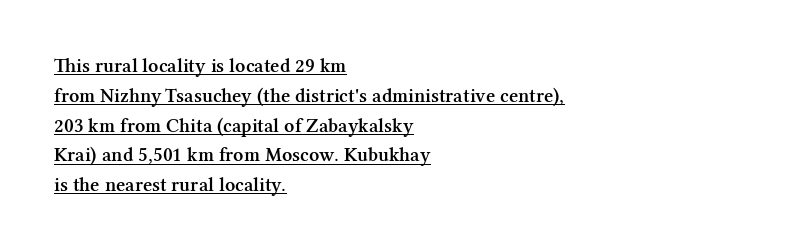
The image shows 20 px text type, upright; set left-aligned, normal line spacing (1.49x), normal letter spacing, underlined.
